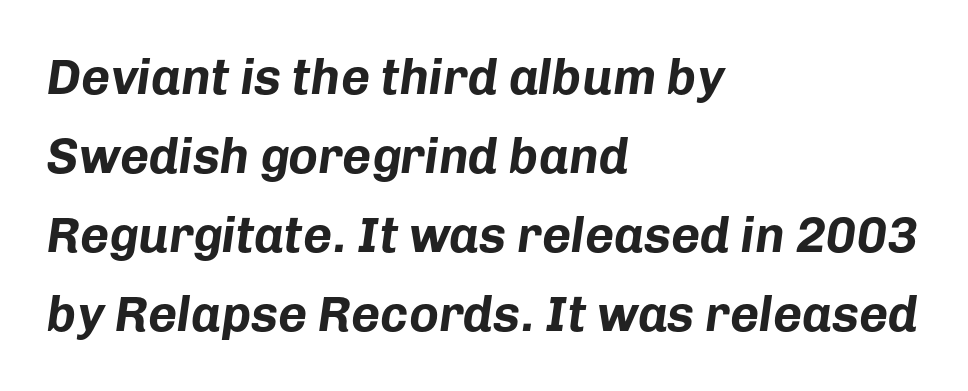
Short and long lines alike share a common starting point at left. The gaps between neighbouring characters are ordinary and unremarkable. Check under the words: just untouched page. Regarding leading, the lines here are spaced in the standard way. Posture: slanted.
